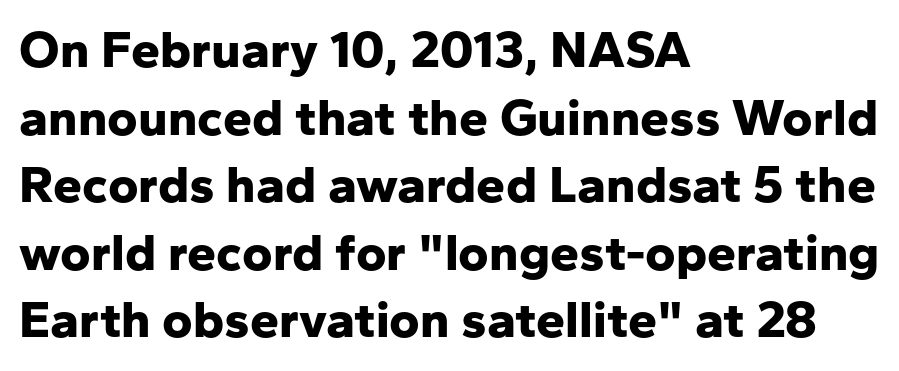
The font's upright variant was chosen for this text. This sample uses plain, unmodified letter spacing. These lines carry a lot of weight — the face is fully bold. A typesetter would label this face a sans.
